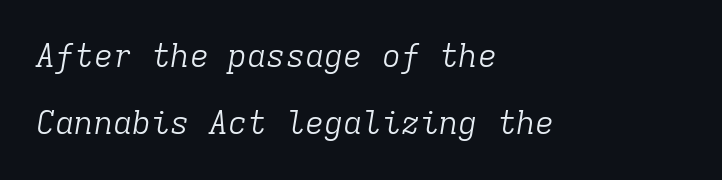
The setting favours the left margin, as ordinary paragraphs usually do. Yep, that's italic — everything's leaning. Plain, unruled lines of type. Short note: letters normally spaced. Looks like terminal output: every glyph gets an equal slot.
